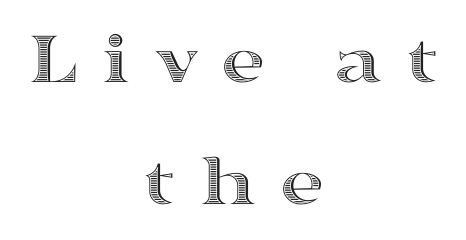
{"italic": "no", "width": "wide", "x_height": "medium", "monospaced": "no", "underline": "no", "align": "center", "line_spacing": "normal", "line_spacing_ratio": 1.58, "letter_spacing": "wide", "letter_spacing_em": 0.28, "glyph_px": 77}
